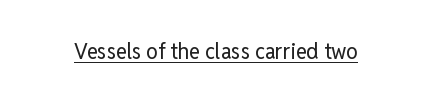
Students, observe the line beneath the letters — that is underlining. You can tell it's not italic because the verticals are truly vertical. Stems here are at most as thick as an everyday book face. Between one letter and the next there's only the usual sliver of space.
